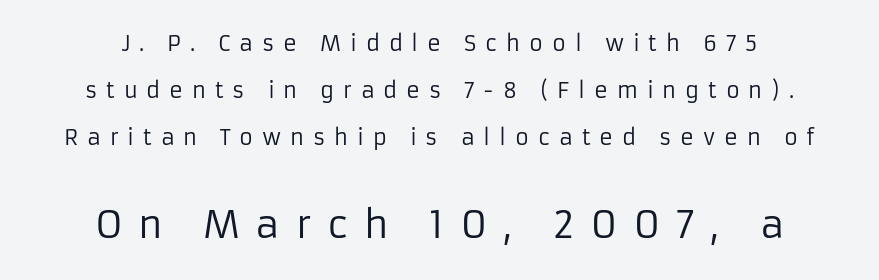
{"serif": "no", "italic": "no", "bold": "no", "weight": "regular", "width": "normal", "stroke_contrast": "low", "x_height": "medium", "monospaced": "no", "underline": "no", "align": "center", "line_spacing": "loose", "line_spacing_ratio": 2.25, "letter_spacing": "wide", "letter_spacing_em": 0.42, "larger_block": "second", "size_ratio": 1.76, "glyph_px": 37}
